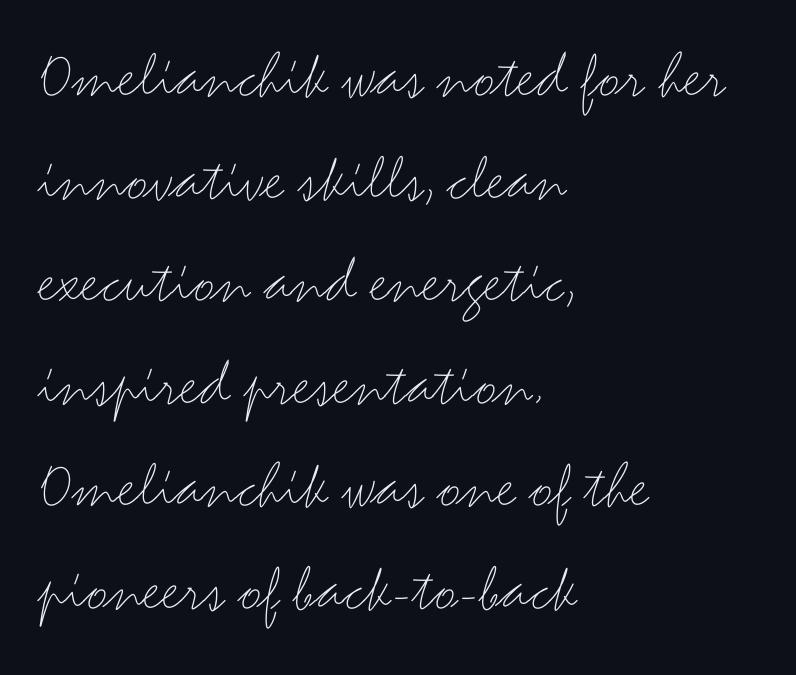
The image shows 67 px thin, wide sans-serif type; set left-aligned, normal line spacing (1.53x), normal letter spacing, not underlined; medium stroke contrast and a small x-height.
